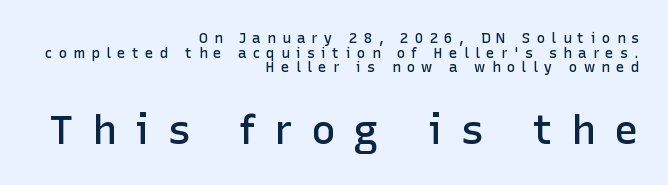
Q: Is the text bold? A: Semi-bold.
Q: Is the text italic (slanted)? A: No, it is upright.
Q: Is the typeface a serif or a sans-serif typeface? A: Sans-serif.
Q: Is the text underlined? A: No.
Q: How is the paragraph aligned? A: Right-aligned.
Q: Is the spacing between letters normal or unusually wide? A: Unusually wide.
Q: Is the spacing between lines tight, normal or loose? A: Tight.
Q: Which block of text is set in a larger size, the first (top) or the second (bottom)? A: The second (bottom) one.
Q: Width (condensed, normal, or wide)? A: Normal.
Q: Stroke contrast? A: Low.
Q: x-height? A: Medium.
Q: Monospaced? A: No.
